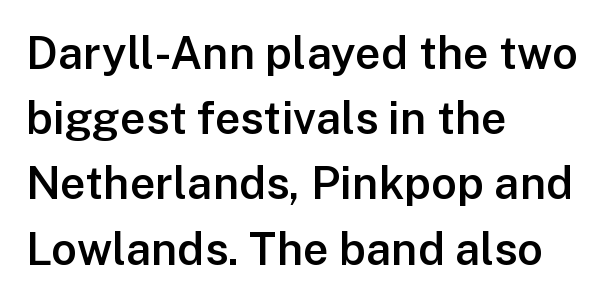
{"serif": "no", "italic": "no", "bold": "semi", "weight": "semibold", "width": "normal", "stroke_contrast": "low", "x_height": "medium", "monospaced": "no", "underline": "no", "align": "left", "line_spacing": "normal", "line_spacing_ratio": 1.45, "letter_spacing": "normal", "letter_spacing_em": 0.0, "glyph_px": 45}
